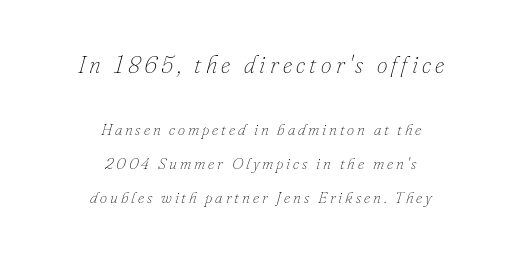
{"italic": "yes", "lean": "right", "slant_degrees": 16, "bold": "no", "underline": "no", "align": "center", "line_spacing": "loose", "line_spacing_ratio": 2.12, "larger_block": "first", "size_ratio": 1.5, "glyph_px": 24}
